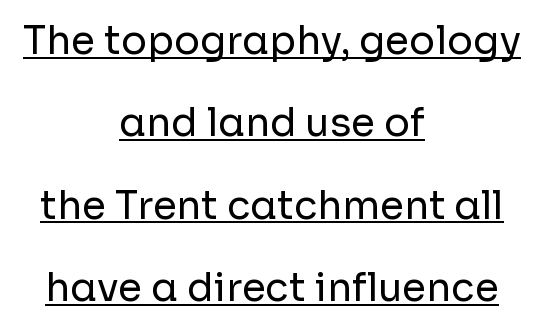
This sample uses a sans-serif face. Every row of glyphs is offset so its center matches the block's center. Weight class: somewhere from thin through regular. Unlike italic type, these characters show no tilt at all. Letter spacing: default.
